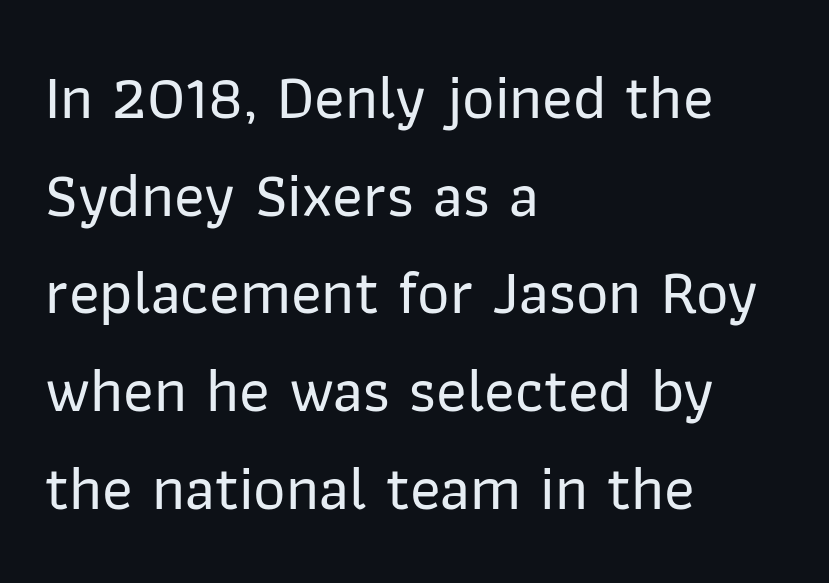
{"serif": "no", "italic": "no", "width": "normal", "stroke_contrast": "low", "x_height": "medium", "monospaced": "no", "underline": "no", "align": "left", "line_spacing": "normal", "line_spacing_ratio": 1.55, "letter_spacing": "normal", "letter_spacing_em": 0.0, "glyph_px": 63}
